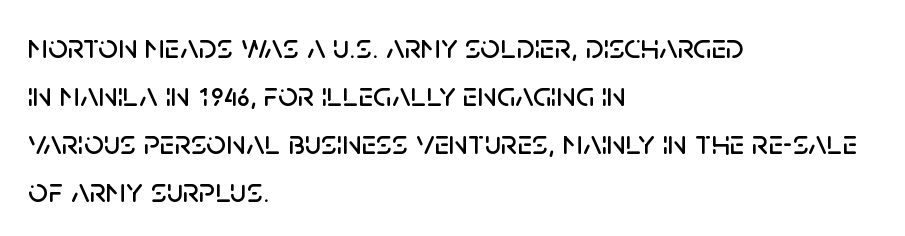
Q: Is the text italic (slanted)? A: No, it is upright.
Q: Is the typeface a serif or a sans-serif typeface? A: Sans-serif.
Q: Is the text underlined? A: No.
Q: How is the paragraph aligned? A: Left-aligned.
Q: Is the spacing between letters normal or unusually wide? A: Normal.
Q: Is the spacing between lines tight, normal or loose? A: Normal.
Q: Width (condensed, normal, or wide)? A: Normal.
Q: Stroke contrast? A: Low.
Q: x-height? A: Large.
Q: Monospaced? A: No.
